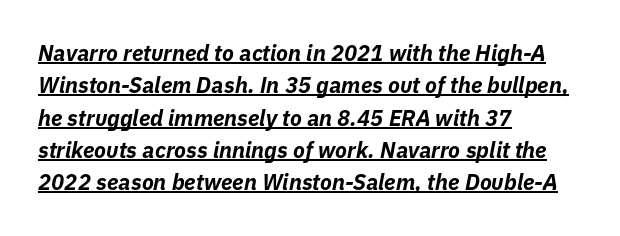
The image shows 22 px bold type, italic (leaning right); set left-aligned, normal line spacing (1.47x), normal letter spacing, underlined.
